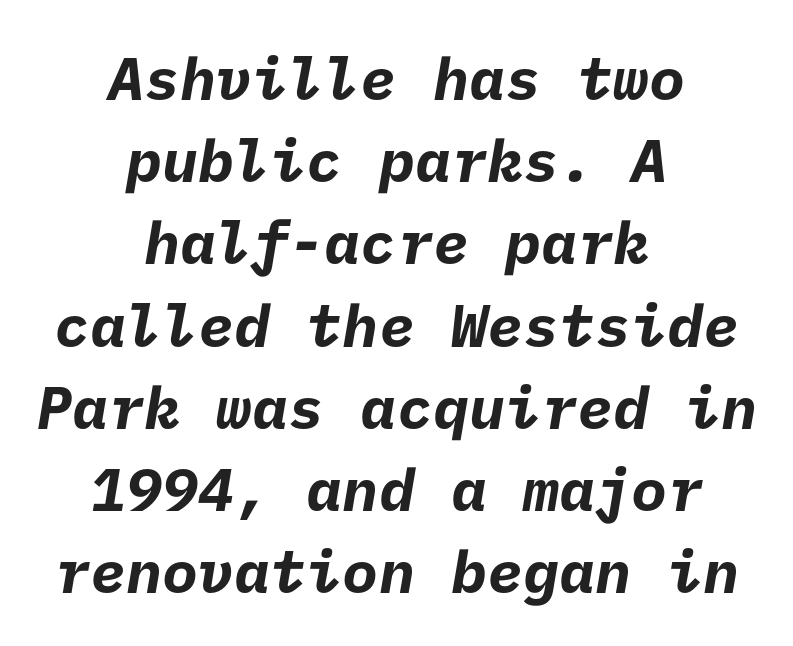
The image shows 60 px bold sans-serif type; set centered, normal line spacing (1.37x), normal letter spacing, not underlined; low stroke contrast and a medium x-height.
